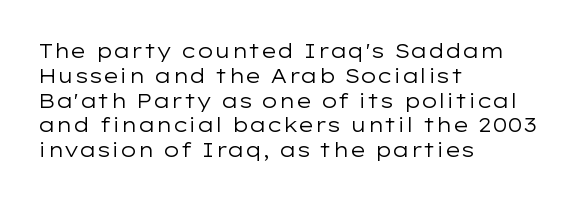
Each stroke keeps to a modest, everyday thickness or less. The type is set solid horizontally, with unmodified tracking. Italic: no, the glyphs are upright roman. In CSS terms this would be text-align: left.
